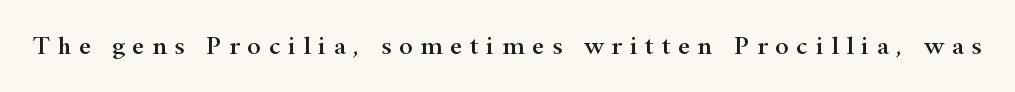
No word sits above an underline. This sample uses an upright cut, with every glyph sitting square on the baseline. A typesetter would call this heavily tracked-out type.
